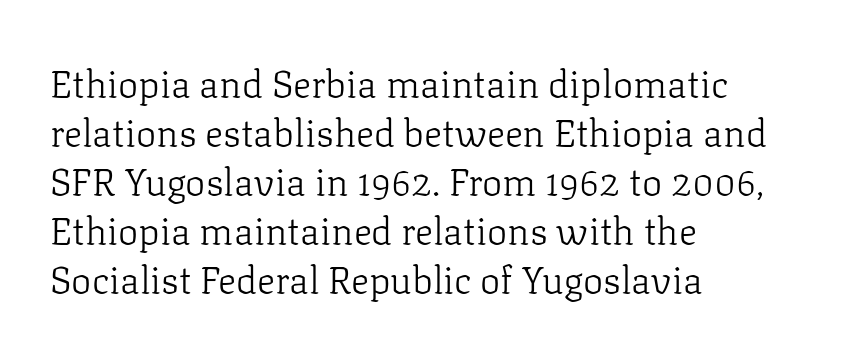
Q: Is the text bold? A: No.
Q: Is the text italic (slanted)? A: No, it is upright.
Q: Is the typeface a serif or a sans-serif typeface? A: Serif.
Q: Is the text underlined? A: No.
Q: How is the paragraph aligned? A: Left-aligned.
Q: Is the spacing between letters normal or unusually wide? A: Normal.
Q: Is the spacing between lines tight, normal or loose? A: Normal.
Q: Width (condensed, normal, or wide)? A: Normal.
Q: Stroke contrast? A: Low.
Q: x-height? A: Medium.
Q: Monospaced? A: No.
